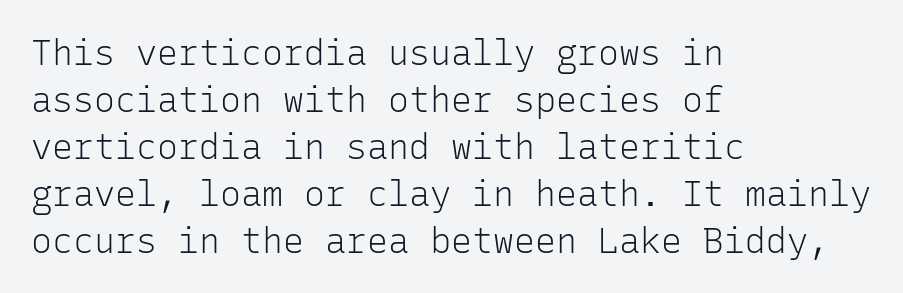
The image shows 35 px light sans-serif type, upright, monospaced; set left-aligned, normal line spacing (1.34x), normal letter spacing, not underlined; low stroke contrast and a medium x-height.
